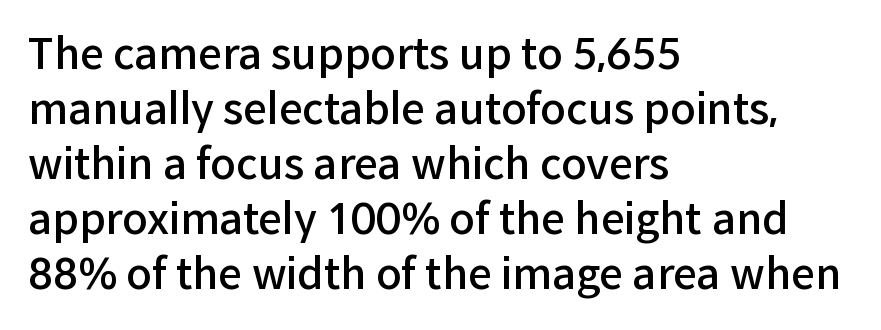
Q: Is the text bold? A: Semi-bold.
Q: Is the text italic (slanted)? A: No, it is upright.
Q: Is the typeface a serif or a sans-serif typeface? A: Sans-serif.
Q: Is the text underlined? A: No.
Q: How is the paragraph aligned? A: Left-aligned.
Q: Is the spacing between letters normal or unusually wide? A: Normal.
Q: Is the spacing between lines tight, normal or loose? A: Normal.
Q: Width (condensed, normal, or wide)? A: Normal.
Q: Stroke contrast? A: Low.
Q: x-height? A: Medium.
Q: Monospaced? A: No.
